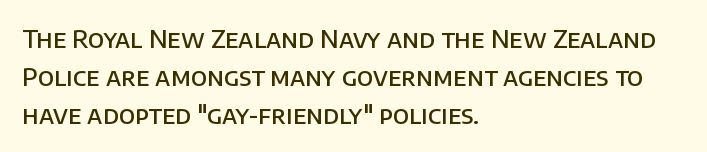
A roman cut, with each character standing at attention. The type is set solid horizontally, with unmodified tracking. These lines stack with their left ends in a neat column. Each glyph is drawn with semibold strokes, heavier than normal yet not fully bold.
